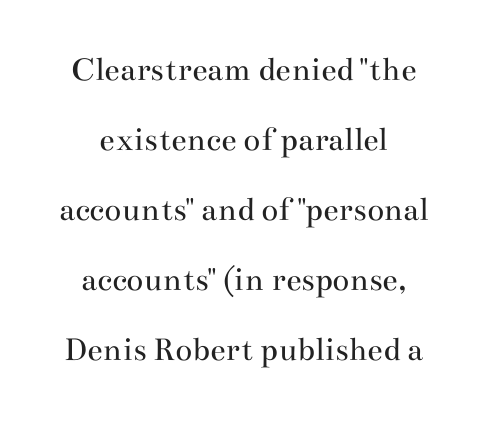
Q: Is the text bold? A: No.
Q: Is the text italic (slanted)? A: No, it is upright.
Q: Is the typeface a serif or a sans-serif typeface? A: Serif.
Q: Is the text underlined? A: No.
Q: Is the spacing between letters normal or unusually wide? A: Normal.
Q: Is the spacing between lines tight, normal or loose? A: Loose.
Q: Width (condensed, normal, or wide)? A: Wide.
Q: Stroke contrast? A: Medium.
Q: x-height? A: Small.
Q: Monospaced? A: No.
